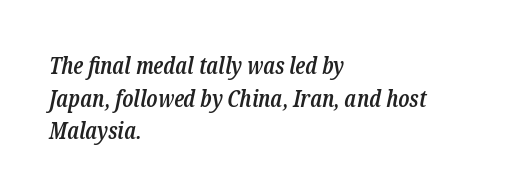
The image shows 23 px text type, italic (leaning right); set left-aligned, normal line spacing (1.42x), normal letter spacing, not underlined.
